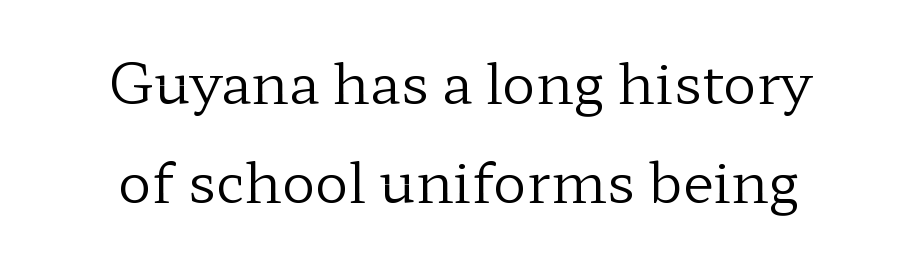
The image shows 56 px regular-weight, wide serif type, upright; set centered, line spacing 1.77x, normal letter spacing, not underlined; low stroke contrast and a medium x-height.
